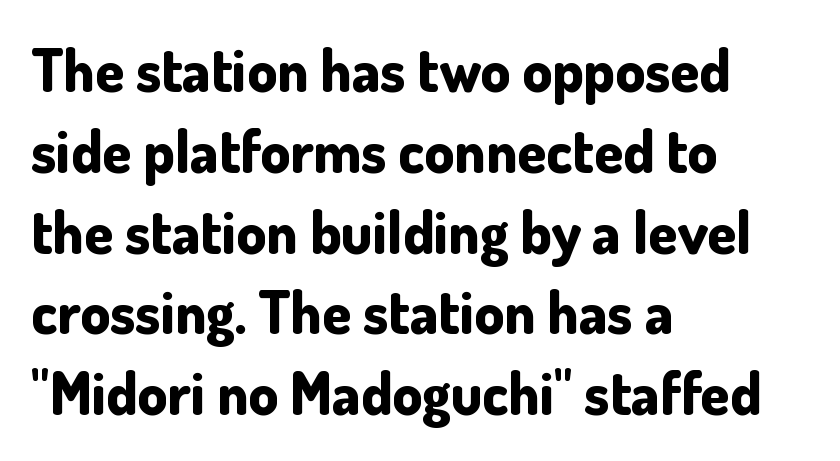
The image shows 59 px bold sans-serif type, upright; set left-aligned, normal line spacing (1.37x), normal letter spacing, not underlined; low stroke contrast and a small x-height.
